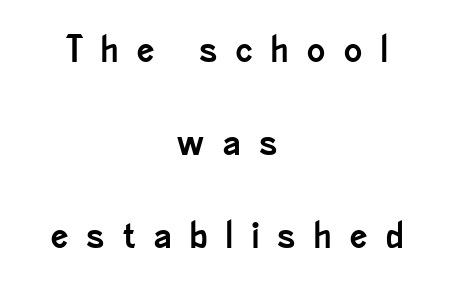
Q: Is the text italic (slanted)? A: No, it is upright.
Q: Is the typeface a serif or a sans-serif typeface? A: Sans-serif.
Q: Is the text underlined? A: No.
Q: How is the paragraph aligned? A: Centered.
Q: Is the spacing between letters normal or unusually wide? A: Unusually wide.
Q: Is the spacing between lines tight, normal or loose? A: Loose.
Q: Width (condensed, normal, or wide)? A: Condensed.
Q: Stroke contrast? A: Low.
Q: x-height? A: Small.
Q: Monospaced? A: No.
